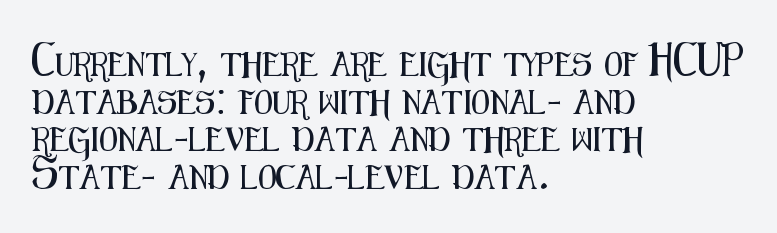
Students, observe: this is what conventionally led text looks like. When letters stand straight like this, we call the style roman or upright. Horizontally, the lines are justified to the leading edge only. The type is set solid horizontally, with unmodified tracking. The baseline area is clear.
